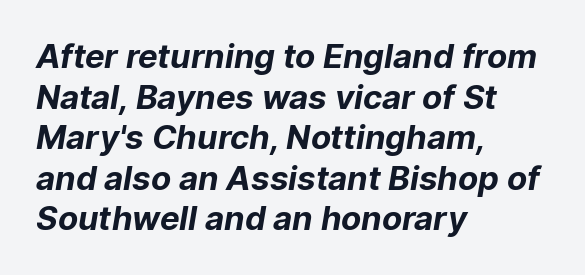
Q: Is the text bold? A: Yes.
Q: Is the typeface a serif or a sans-serif typeface? A: Sans-serif.
Q: Is the text underlined? A: No.
Q: How is the paragraph aligned? A: Left-aligned.
Q: Is the spacing between letters normal or unusually wide? A: Normal.
Q: Width (condensed, normal, or wide)? A: Normal.
Q: Stroke contrast? A: Low.
Q: x-height? A: Medium.
Q: Monospaced? A: No.
